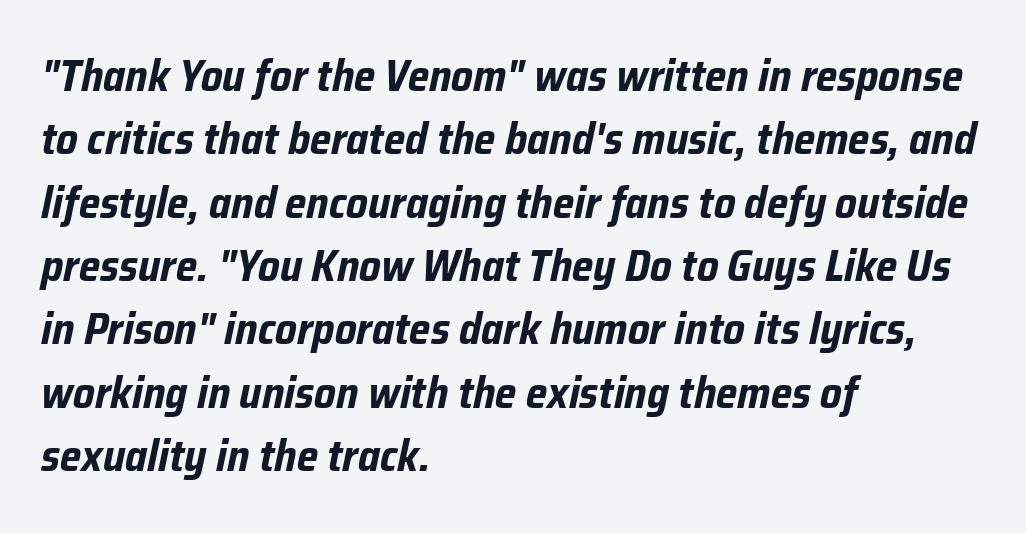
The image shows 44 px bold, condensed type, italic (leaning right); set left-aligned, normal line spacing (1.44x), normal letter spacing, not underlined; low stroke contrast and a medium x-height.
